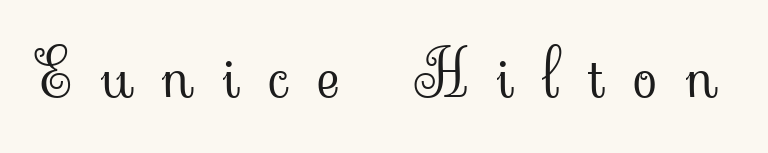
The image shows 63 px light serif type, upright; set unusually wide letter spacing (+0.46 em), not underlined; low stroke contrast and a small x-height.
